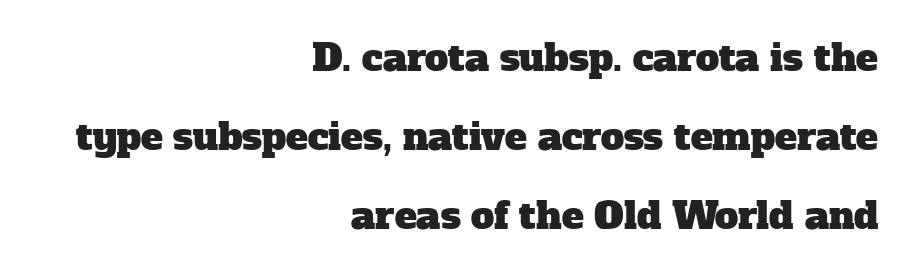
{"serif": "yes", "width": "normal", "stroke_contrast": "low", "x_height": "medium", "monospaced": "no", "underline": "no", "align": "right", "line_spacing": "loose", "line_spacing_ratio": 2.13, "letter_spacing": "normal", "letter_spacing_em": 0.0, "glyph_px": 37}
